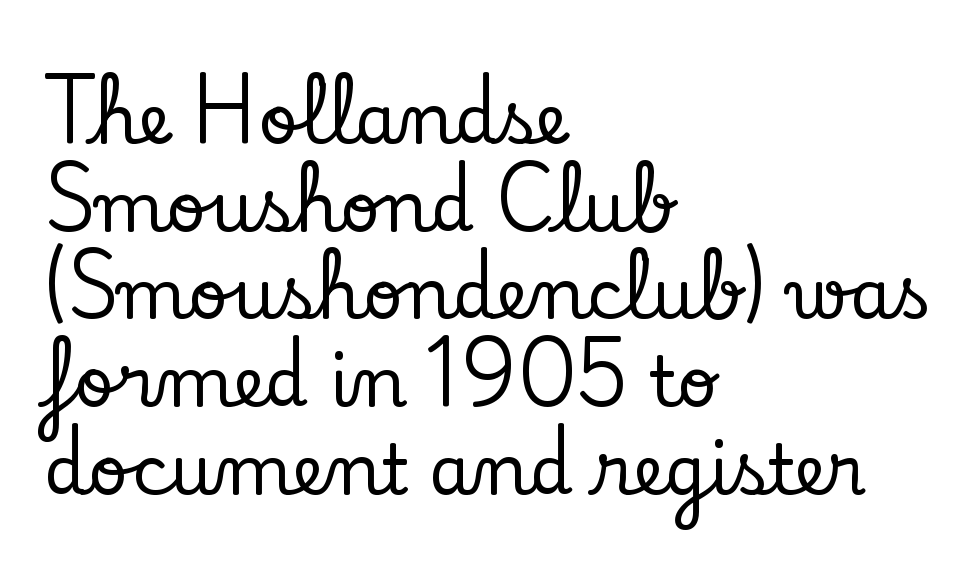
One glance says typical: line gaps are just what's usual. The line texture is even and compact thanks to regular tracking. The passage shown is not underscored anywhere. This sample is left-justified, so line endings fall wherever the words run out. Think of a printed novel: that variable character pitch is what you see here.
